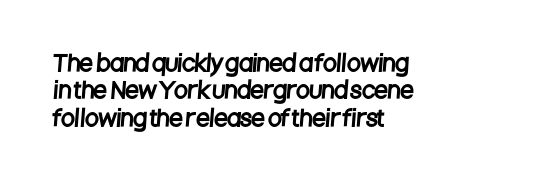
Q: Is the text underlined? A: No.
Q: How is the paragraph aligned? A: Left-aligned.
Q: Is the spacing between letters normal or unusually wide? A: Normal.
